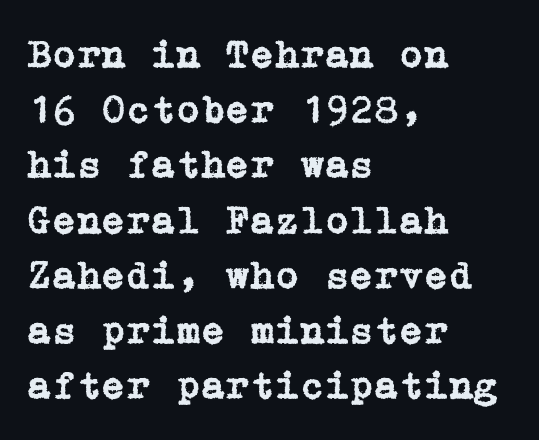
{"serif": "yes", "italic": "no", "width": "normal", "stroke_contrast": "low", "x_height": "medium", "underline": "no", "align": "left", "line_spacing": "normal", "line_spacing_ratio": 1.38, "letter_spacing": "normal", "letter_spacing_em": 0.0, "glyph_px": 40}
